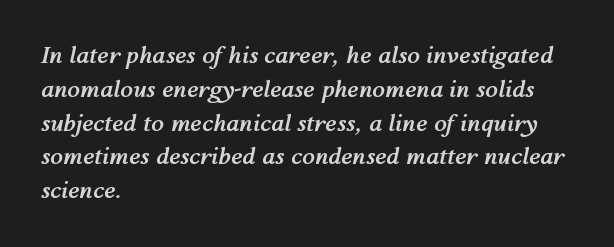
The image shows 23 px bold type, italic (leaning right); set left-aligned, normal line spacing (1.47x), normal letter spacing, not underlined.
